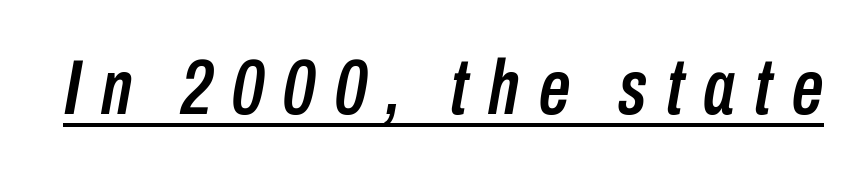
{"italic": "yes", "lean": "right", "slant_degrees": 10, "width": "condensed", "stroke_contrast": "low", "x_height": "medium", "monospaced": "no", "underline": "yes", "letter_spacing": "wide", "letter_spacing_em": 0.25, "glyph_px": 78}
